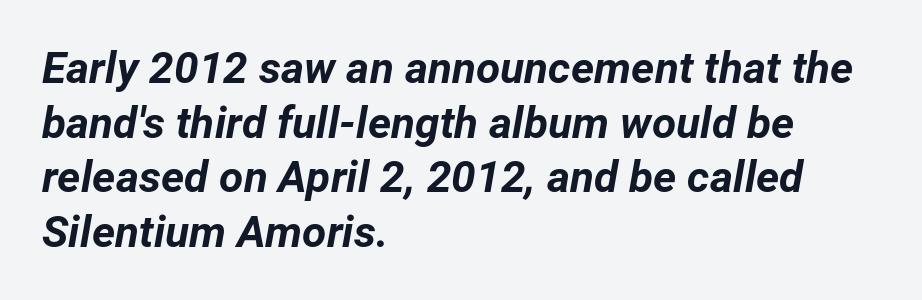
The rendering uses natural spacing where letterforms have individual widths. This sample uses plain, unmodified letter spacing. The face used here has the dense, thick strokes of a bold. Style check: oblique.
